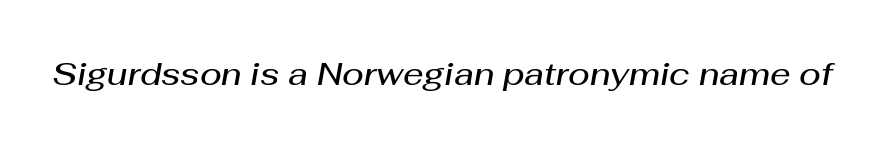
Descenders hang freely into open space. Short note: letters normally spaced. Character widths vary here, with narrow letters taking less room than wide ones. The font's italic variant was chosen for this text. Weight: semibold (demi).
